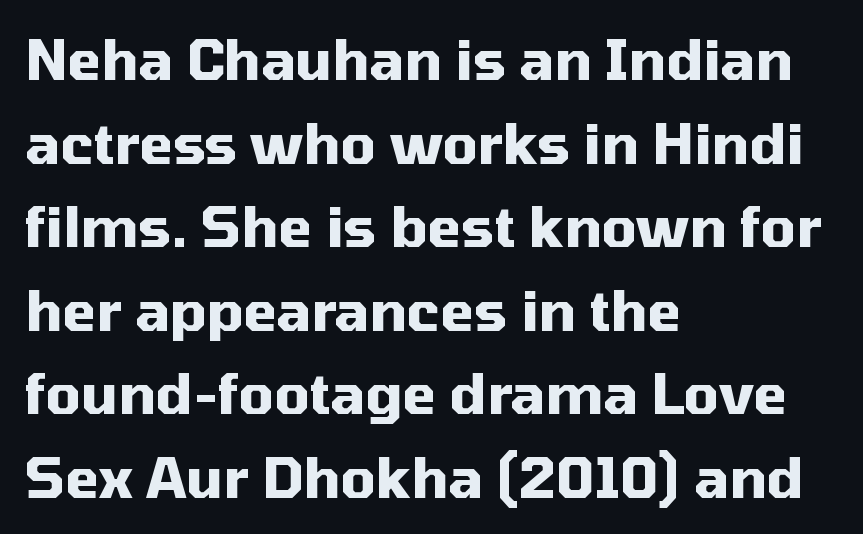
{"serif": "no", "italic": "no", "bold": "yes", "weight": "heavy", "width": "normal", "stroke_contrast": "medium", "x_height": "medium", "monospaced": "no", "underline": "no", "align": "left", "line_spacing": "normal", "line_spacing_ratio": 1.52, "letter_spacing": "normal", "letter_spacing_em": 0.0, "glyph_px": 55}
